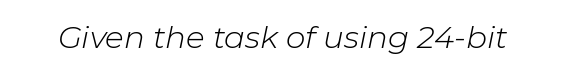
The image shows 31 px light type, italic (leaning right); set normal letter spacing, not underlined; low stroke contrast and a medium x-height.
